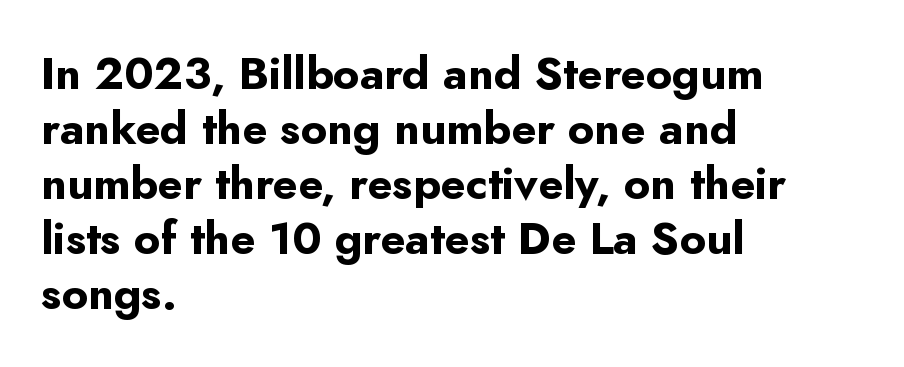
The glyphs are unaccompanied by any horizontal stroke below them. The horizontal fit of the characters is conventional and even. Observe the absence of serifs on each vertical stroke in this sample. Varying glyph widths throughout — classic text-font behaviour. The rendering uses a bold face; every stroke is thick and dark.
